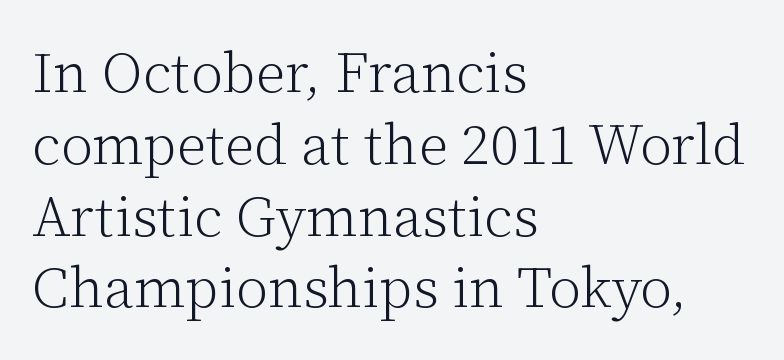
Q: Is the text bold? A: No.
Q: Is the text italic (slanted)? A: No, it is upright.
Q: Is the typeface a serif or a sans-serif typeface? A: Serif.
Q: Is the text underlined? A: No.
Q: How is the paragraph aligned? A: Left-aligned.
Q: Is the spacing between letters normal or unusually wide? A: Normal.
Q: Is the spacing between lines tight, normal or loose? A: Normal.
Q: Width (condensed, normal, or wide)? A: Normal.
Q: Stroke contrast? A: Low.
Q: x-height? A: Medium.
Q: Monospaced? A: No.
